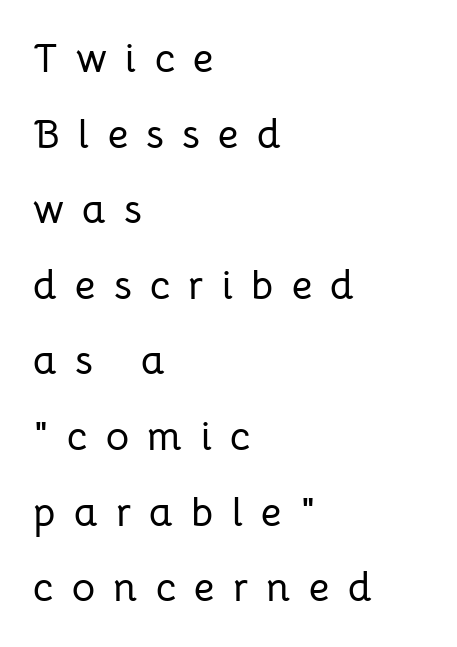
To sum up the face: it is a sans, with no serifs. Only glyphs here, with clear space below each row. The passage shown is typed in a proportional face where columns would drift. A typesetter would call this heavily tracked-out type. Short and long lines alike share a common starting point at left.
